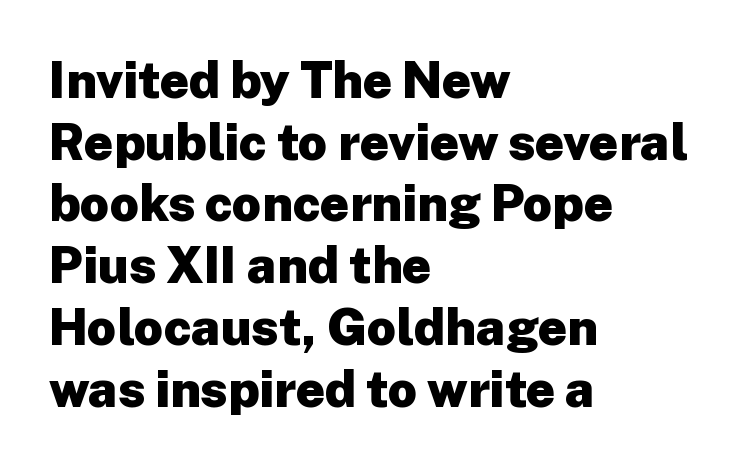
As a designer I'd log this as weight 700, bold. The designer went with a sans here, leaving each stem footless. This sample uses an upright cut, with every glyph sitting square on the baseline. Casual observation: everything's shoved over to the left. Varying glyph widths throughout — classic text-font behaviour.
